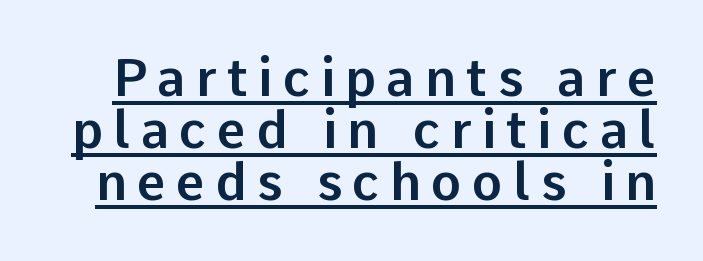
{"serif": "no", "italic": "no", "width": "normal", "stroke_contrast": "low", "x_height": "medium", "monospaced": "no", "underline": "yes", "line_spacing": "tight", "line_spacing_ratio": 1.02, "letter_spacing": "wide", "letter_spacing_em": 0.2, "glyph_px": 51}
